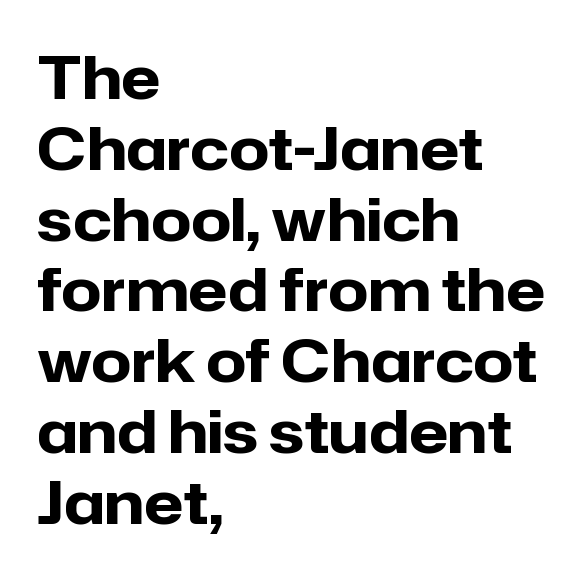
{"serif": "no", "italic": "no", "bold": "yes", "weight": "heavy", "width": "normal", "stroke_contrast": "low", "x_height": "medium", "monospaced": "no", "underline": "no", "align": "left", "line_spacing_ratio": 1.22, "letter_spacing": "normal", "letter_spacing_em": 0.0, "glyph_px": 58}
